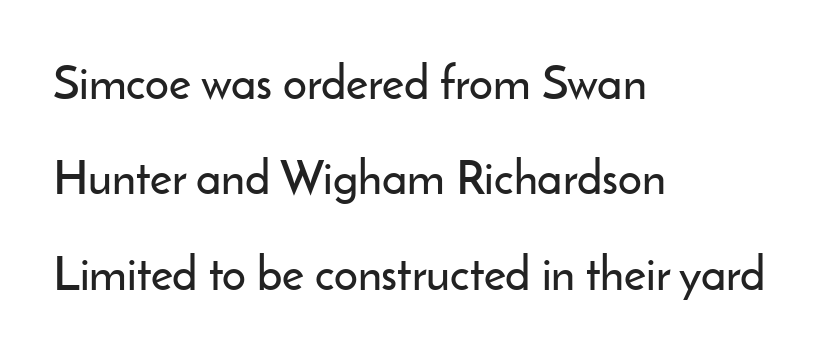
Q: Is the text italic (slanted)? A: No, it is upright.
Q: Is the typeface a serif or a sans-serif typeface? A: Sans-serif.
Q: Is the text underlined? A: No.
Q: How is the paragraph aligned? A: Left-aligned.
Q: Is the spacing between letters normal or unusually wide? A: Normal.
Q: Is the spacing between lines tight, normal or loose? A: Loose.
Q: Width (condensed, normal, or wide)? A: Normal.
Q: Stroke contrast? A: Low.
Q: x-height? A: Small.
Q: Monospaced? A: No.
